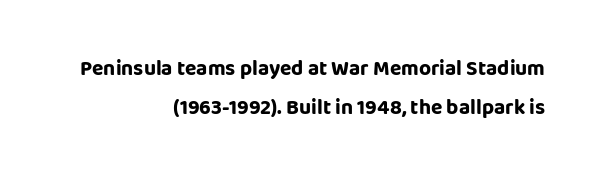
The image shows 21 px bold type, upright; set right-aligned, line spacing 1.84x, normal letter spacing, not underlined.
